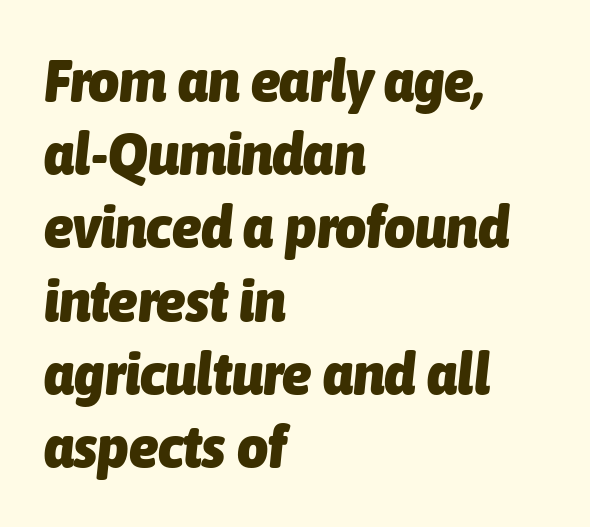
{"italic": "yes", "lean": "right", "slant_degrees": 6, "bold": "yes", "weight": "heavy", "width": "condensed", "stroke_contrast": "low", "x_height": "medium", "monospaced": "no", "underline": "no", "align": "left", "line_spacing_ratio": 1.22, "letter_spacing": "normal", "letter_spacing_em": 0.0, "glyph_px": 60}
